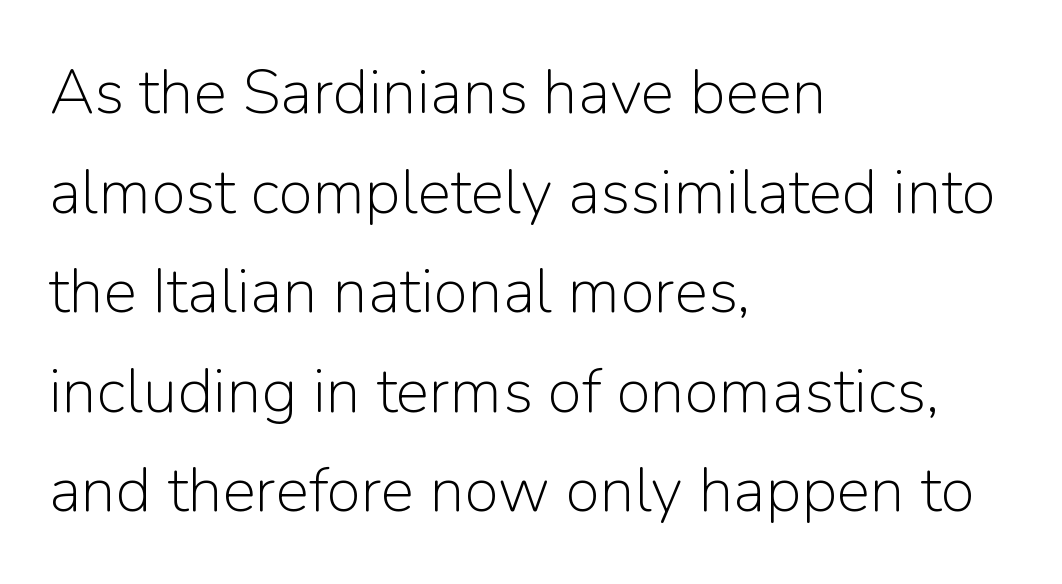
{"serif": "no", "italic": "no", "bold": "no", "weight": "light", "width": "normal", "stroke_contrast": "low", "x_height": "medium", "monospaced": "no", "underline": "no", "align": "left", "line_spacing": "normal", "line_spacing_ratio": 1.58, "letter_spacing": "normal", "letter_spacing_em": 0.0, "glyph_px": 63}
